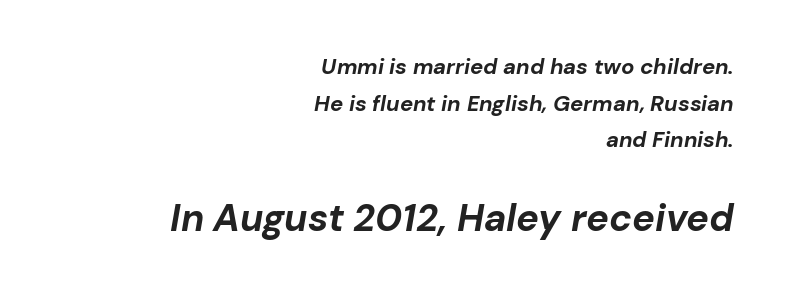
The image shows 38 px bold type, italic (leaning right); set right-aligned, normal line spacing (1.67x), normal letter spacing, not underlined; the second (bottom) block is 1.73x larger; low stroke contrast and a medium x-height.
